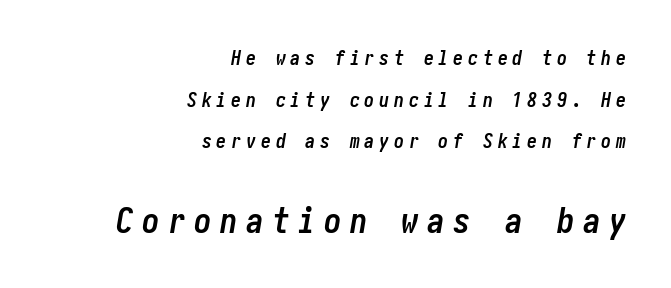
The image shows 35 px semibold, condensed type, italic (leaning right); set right-aligned, loose line spacing (2.08x), unusually wide letter spacing (+0.24 em), not underlined; the second (bottom) block is 1.75x larger; low stroke contrast and a medium x-height.
